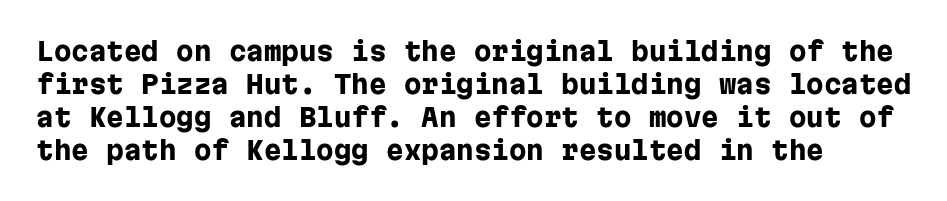
{"italic": "no", "bold": "yes", "underline": "no", "line_spacing": "normal", "line_spacing_ratio": 1.32, "letter_spacing": "normal", "letter_spacing_em": 0.0, "glyph_px": 25}
